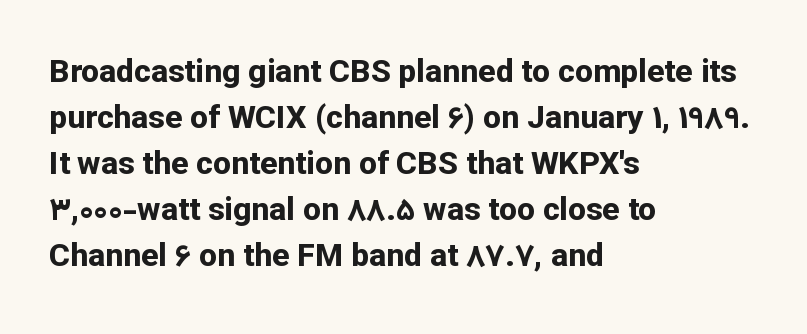
Q: Is the text bold? A: Yes.
Q: Is the text italic (slanted)? A: No, it is upright.
Q: Is the typeface a serif or a sans-serif typeface? A: Sans-serif.
Q: Is the text underlined? A: No.
Q: How is the paragraph aligned? A: Left-aligned.
Q: Is the spacing between letters normal or unusually wide? A: Normal.
Q: Is the spacing between lines tight, normal or loose? A: Normal.
Q: Width (condensed, normal, or wide)? A: Normal.
Q: Stroke contrast? A: Low.
Q: x-height? A: Medium.
Q: Monospaced? A: No.
